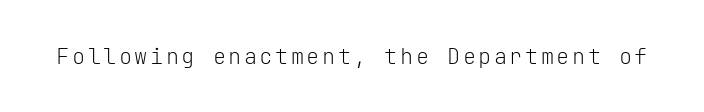
The image shows 22 px text type, upright; set not underlined.
